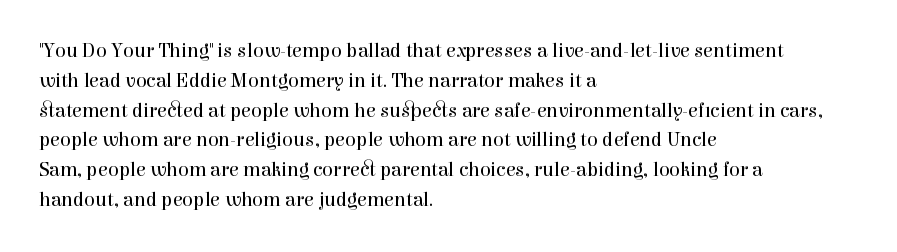
Rule under the text: the space is simply empty. Upright lettering throughout. This rendering leaves character spacing at its baseline value. If you drew a ruler down the left edge, every line would touch it. Is there much room between lines? A standard amount, neither cramped nor airy. This reads as an unemphasized weight, regular at the heaviest.
